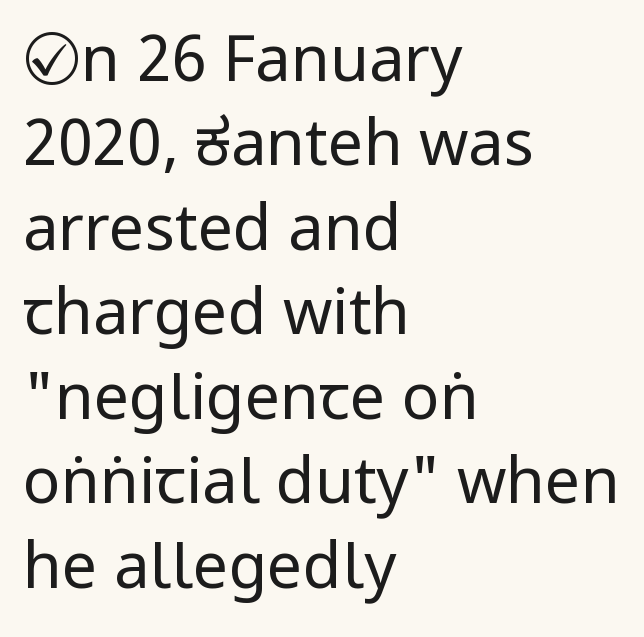
The image shows 63 px regular-weight, condensed sans-serif type, upright; set left-aligned, normal line spacing (1.34x), normal letter spacing, not underlined; low stroke contrast and a large x-height.
